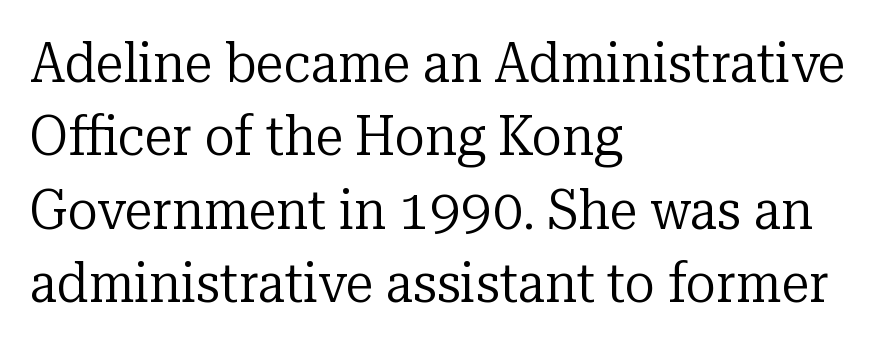
{"serif": "yes", "italic": "no", "bold": "no", "weight": "regular", "width": "normal", "stroke_contrast": "low", "x_height": "medium", "monospaced": "no", "underline": "no", "align": "left", "line_spacing": "normal", "line_spacing_ratio": 1.31, "letter_spacing": "normal", "letter_spacing_em": 0.0, "glyph_px": 56}
